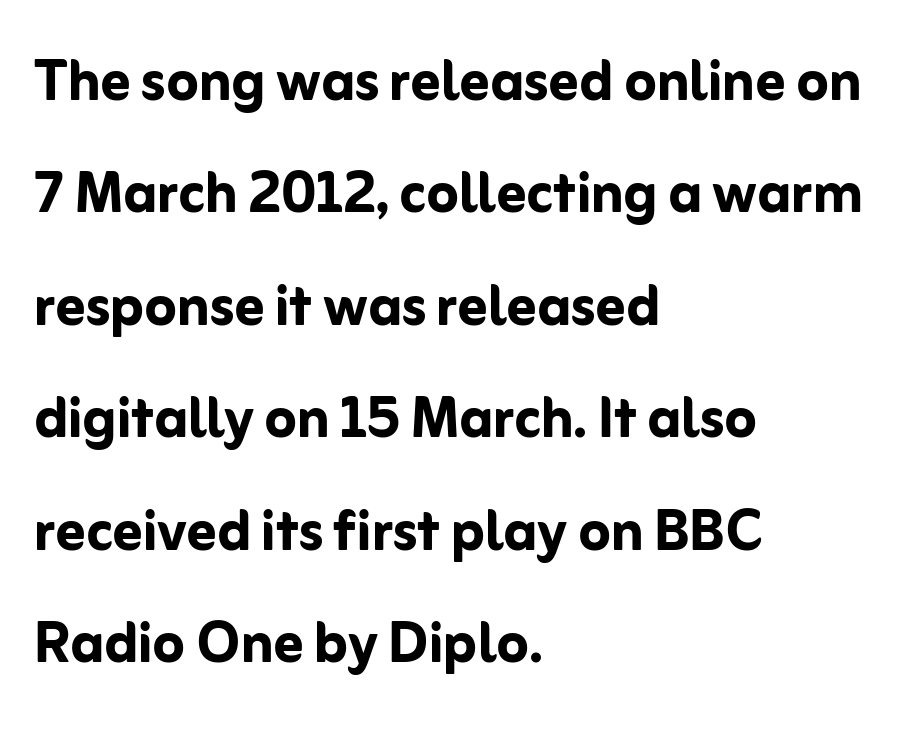
Q: Is the text bold? A: Yes.
Q: Is the text italic (slanted)? A: No, it is upright.
Q: Is the typeface a serif or a sans-serif typeface? A: Sans-serif.
Q: Is the text underlined? A: No.
Q: How is the paragraph aligned? A: Left-aligned.
Q: Is the spacing between letters normal or unusually wide? A: Normal.
Q: Is the spacing between lines tight, normal or loose? A: Normal.
Q: Width (condensed, normal, or wide)? A: Normal.
Q: Stroke contrast? A: Low.
Q: x-height? A: Medium.
Q: Monospaced? A: No.
